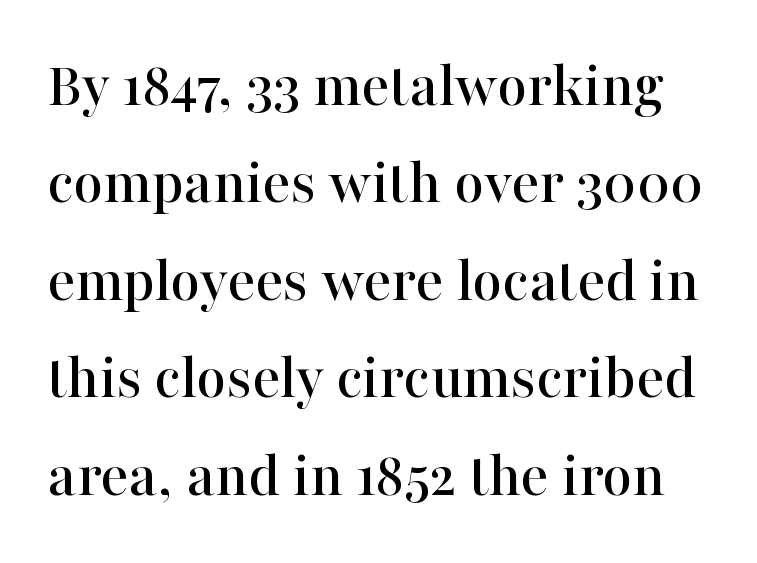
Q: Is the text italic (slanted)? A: No, it is upright.
Q: Is the typeface a serif or a sans-serif typeface? A: Serif.
Q: Is the text underlined? A: No.
Q: Is the spacing between letters normal or unusually wide? A: Normal.
Q: Is the spacing between lines tight, normal or loose? A: Normal.
Q: Width (condensed, normal, or wide)? A: Normal.
Q: Stroke contrast? A: High.
Q: x-height? A: Medium.
Q: Monospaced? A: No.
